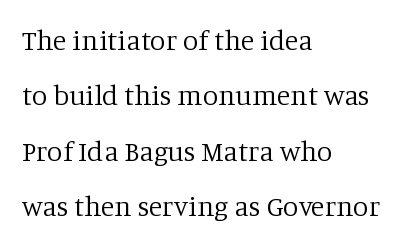
The rendering uses natural spacing where letterforms have individual widths. The space directly below the letters is spotless. Characters follow at the spacing the type designer built in. A classic flush-left, rag-right setting is used for this passage.
